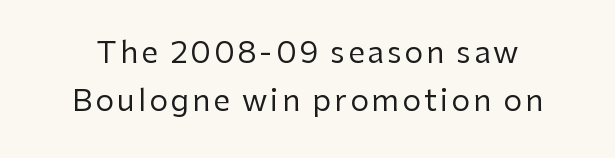
{"serif": "no", "italic": "no", "bold": "no", "weight": "regular", "width": "normal", "stroke_contrast": "low", "x_height": "medium", "monospaced": "no", "underline": "no", "align": "center", "line_spacing": "normal", "line_spacing_ratio": 1.59, "glyph_px": 30}
